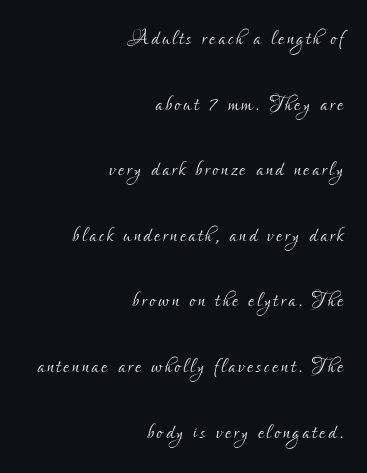
The image shows 27 px text type; set right-aligned, loose line spacing (2.43x), not underlined.
